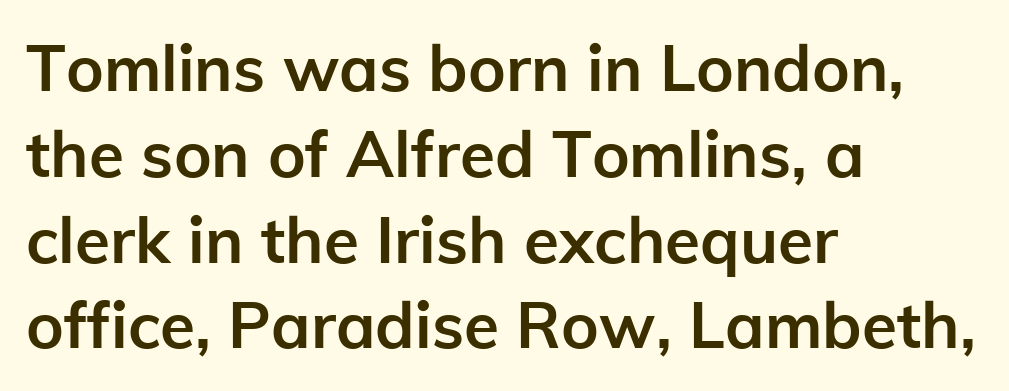
The text was rendered using a sans face with plain stroke endings. No extra tracking has been applied to these lines. Posture: straight, roman, zero tilt. Type without underlining.
